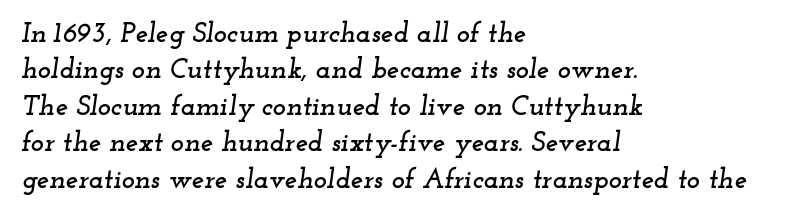
The image shows 28 px wide serif type, italic (leaning right); set left-aligned, normal line spacing (1.3x), normal letter spacing, not underlined; low stroke contrast and a small x-height.
